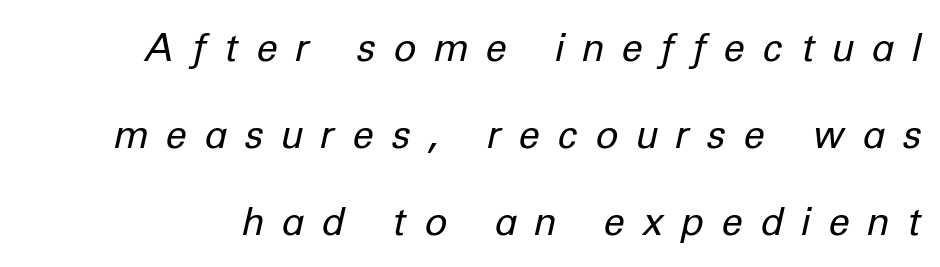
Q: Is the text bold? A: No.
Q: Is the text italic (slanted)? A: Yes, it leans right by about 12 degrees.
Q: Is the text underlined? A: No.
Q: Is the spacing between letters normal or unusually wide? A: Unusually wide.
Q: Is the spacing between lines tight, normal or loose? A: Loose.
Q: Width (condensed, normal, or wide)? A: Normal.
Q: Stroke contrast? A: Low.
Q: x-height? A: Medium.
Q: Monospaced? A: No.
